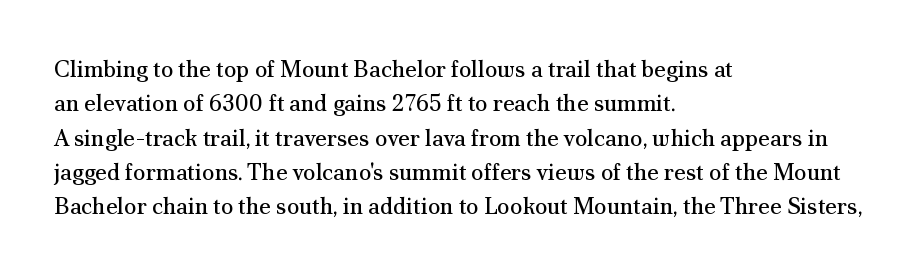
The image shows 23 px text type, upright; set left-aligned, normal line spacing (1.49x), normal letter spacing, not underlined.
